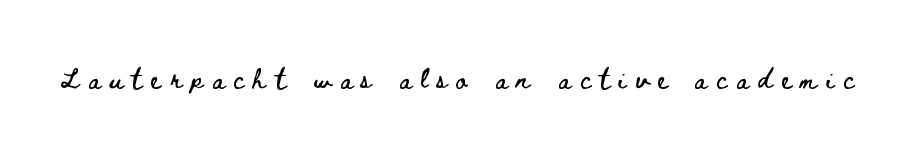
Q: Is the text underlined? A: No.
Q: Is the spacing between letters normal or unusually wide? A: Unusually wide.
